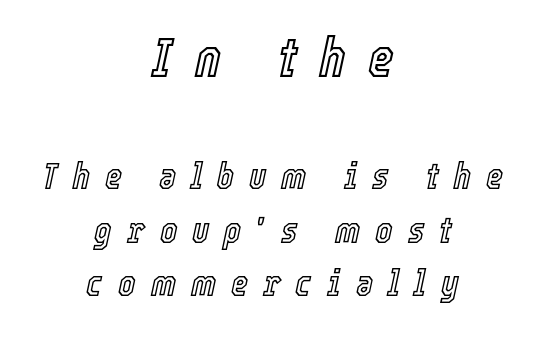
Q: Is the text italic (slanted)? A: Yes, it leans right by about 12 degrees.
Q: Is the text underlined? A: No.
Q: How is the paragraph aligned? A: Centered.
Q: Is the spacing between letters normal or unusually wide? A: Unusually wide.
Q: Is the spacing between lines tight, normal or loose? A: Normal.
Q: Which block of text is set in a larger size, the first (top) or the second (bottom)? A: The first (top) one.
Q: Width (condensed, normal, or wide)? A: Condensed.
Q: x-height? A: Medium.
Q: Monospaced? A: No.
